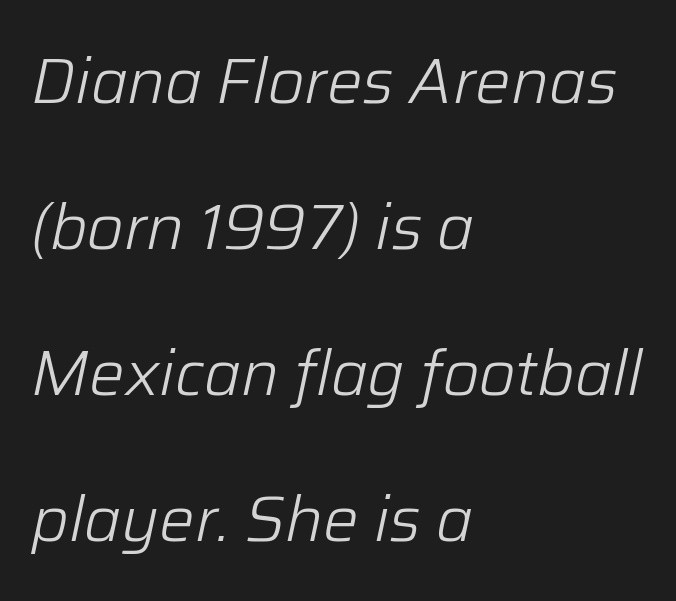
Line starts are locked; line ends wander. Nothing unusual about the tracking: characters are spaced as the font intends. No chunkiness to these letters — they're not bold. Unmarked baselines from the first word to the last.
